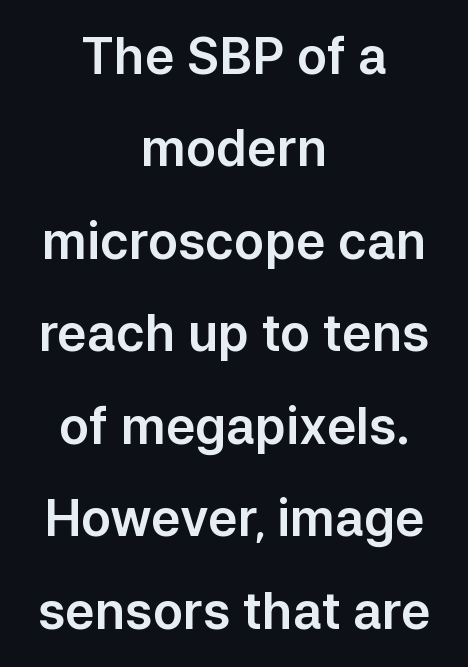
Q: Is the text italic (slanted)? A: No, it is upright.
Q: Is the typeface a serif or a sans-serif typeface? A: Sans-serif.
Q: Is the text underlined? A: No.
Q: How is the paragraph aligned? A: Centered.
Q: Is the spacing between letters normal or unusually wide? A: Normal.
Q: Width (condensed, normal, or wide)? A: Normal.
Q: Stroke contrast? A: Low.
Q: x-height? A: Medium.
Q: Monospaced? A: No.
